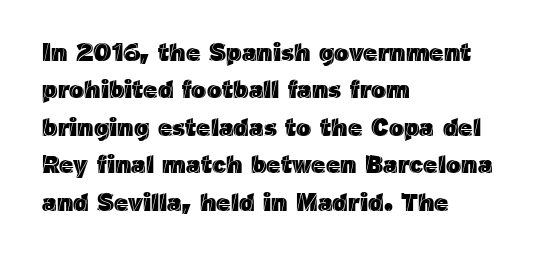
{"italic": "no", "underline": "no", "align": "left", "line_spacing": "normal", "line_spacing_ratio": 1.5, "letter_spacing": "normal", "letter_spacing_em": 0.0, "glyph_px": 25}
